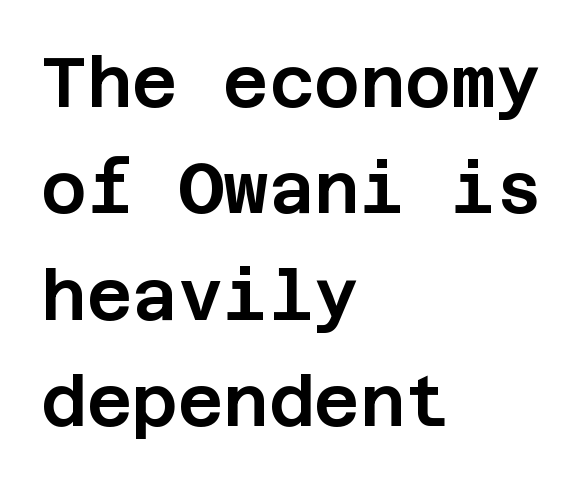
Q: Is the text italic (slanted)? A: No, it is upright.
Q: Is the typeface a serif or a sans-serif typeface? A: Sans-serif.
Q: Is the text underlined? A: No.
Q: How is the paragraph aligned? A: Left-aligned.
Q: Is the spacing between letters normal or unusually wide? A: Normal.
Q: Is the spacing between lines tight, normal or loose? A: Normal.
Q: Width (condensed, normal, or wide)? A: Normal.
Q: Stroke contrast? A: Low.
Q: x-height? A: Large.
